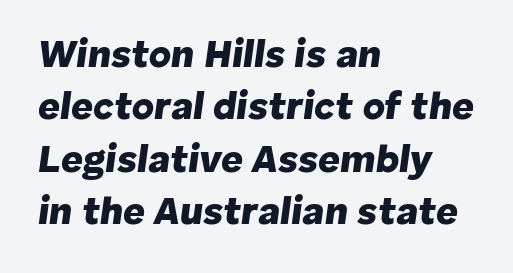
The image shows 38 px heavy type, italic (leaning right); set left-aligned, normal line spacing (1.38x), normal letter spacing, not underlined; low stroke contrast and a medium x-height.
